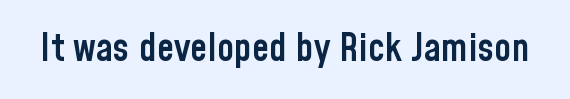
Q: Is the text bold? A: Semi-bold.
Q: Is the text italic (slanted)? A: No, it is upright.
Q: Is the typeface a serif or a sans-serif typeface? A: Sans-serif.
Q: Is the text underlined? A: No.
Q: Is the spacing between letters normal or unusually wide? A: Normal.
Q: Width (condensed, normal, or wide)? A: Condensed.
Q: Stroke contrast? A: Low.
Q: x-height? A: Medium.
Q: Monospaced? A: No.
